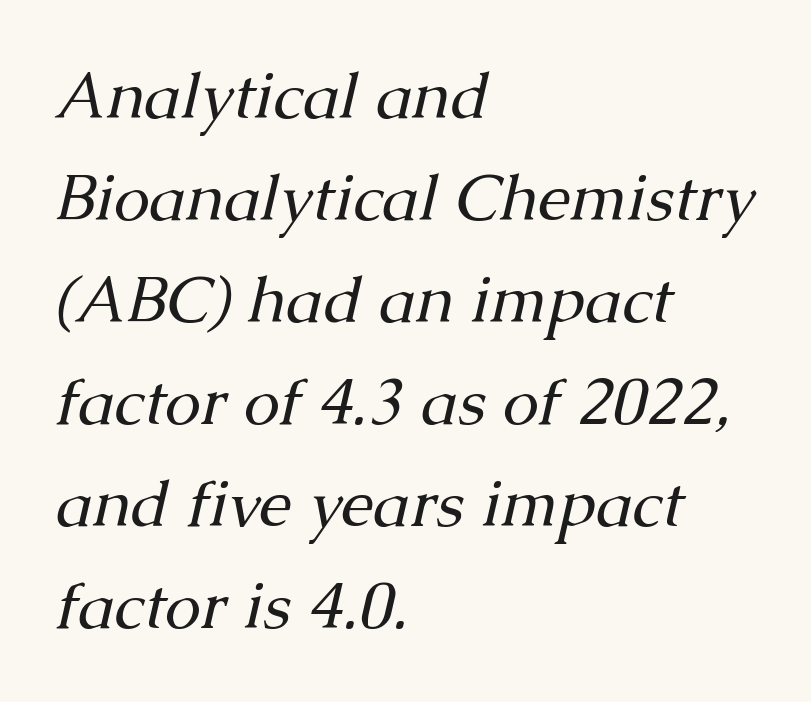
In terms of letterspacing, this is plain default setting. A serif font was chosen for this passage. Horizontally, the lines are justified to the leading edge only. Stroke thickness stays within the range of a standard reading face or lighter. In terms of posture, this sample is oblique. Just letters on the line, the space beneath them empty.
